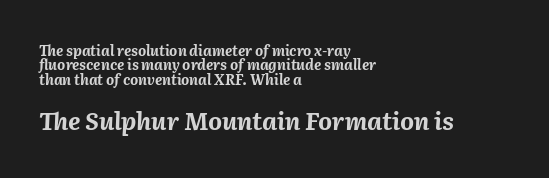
{"italic": "yes", "lean": "right", "slant_degrees": 2, "bold": "yes", "underline": "no", "align": "left", "line_spacing": "tight", "line_spacing_ratio": 1.03, "letter_spacing": "normal", "letter_spacing_em": 0.0, "larger_block": "second", "size_ratio": 1.71, "glyph_px": 24}
